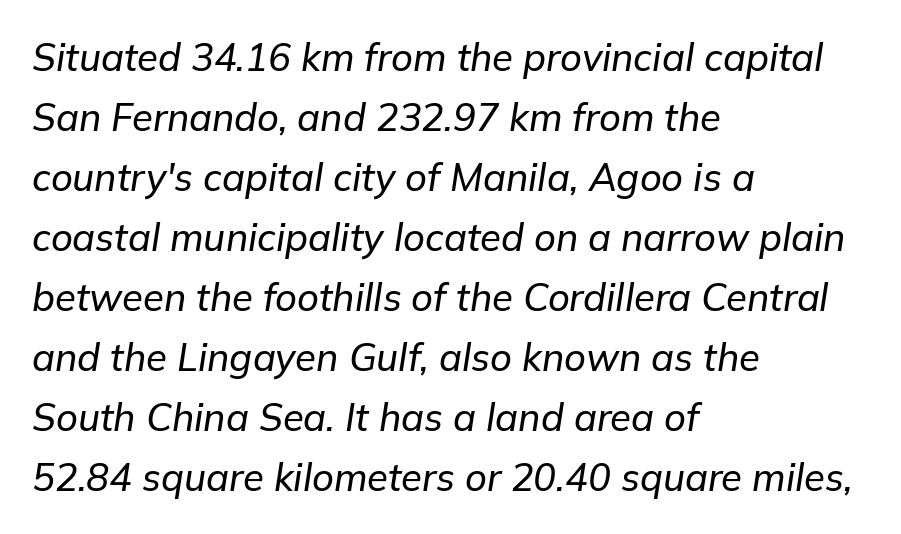
A normal amount of white space separates one row of letters from the next. The type is set solid horizontally, with unmodified tracking. Unmarked baselines from the first word to the last. Posture: slanted.
